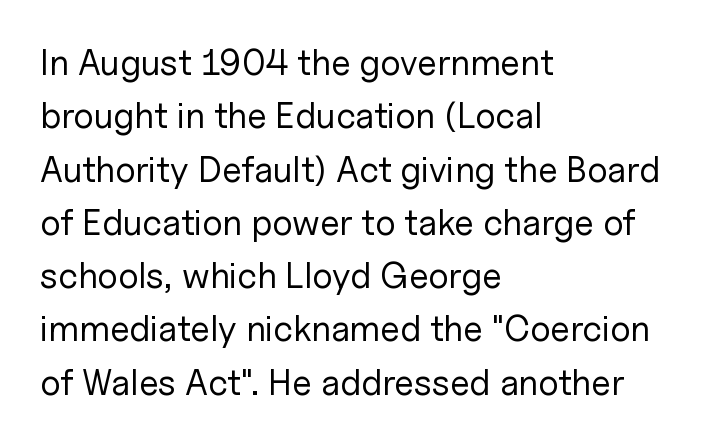
The font's upright variant was chosen for this text. Varying glyph widths throughout — classic text-font behaviour. Horizontal bands of white between lines are of average thickness. Does extra space separate the letters? No, they use regular spacing. Font category for this specimen: sans-serif. Leftover space on each line is placed entirely after the last word.
